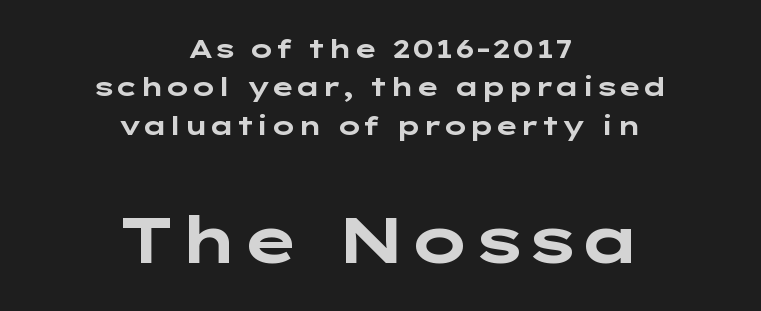
The image shows 64 px bold, wide sans-serif type, upright; set centered, normal line spacing (1.48x), normal letter spacing, not underlined; the second (bottom) block is 2.46x larger; low stroke contrast and a medium x-height.
